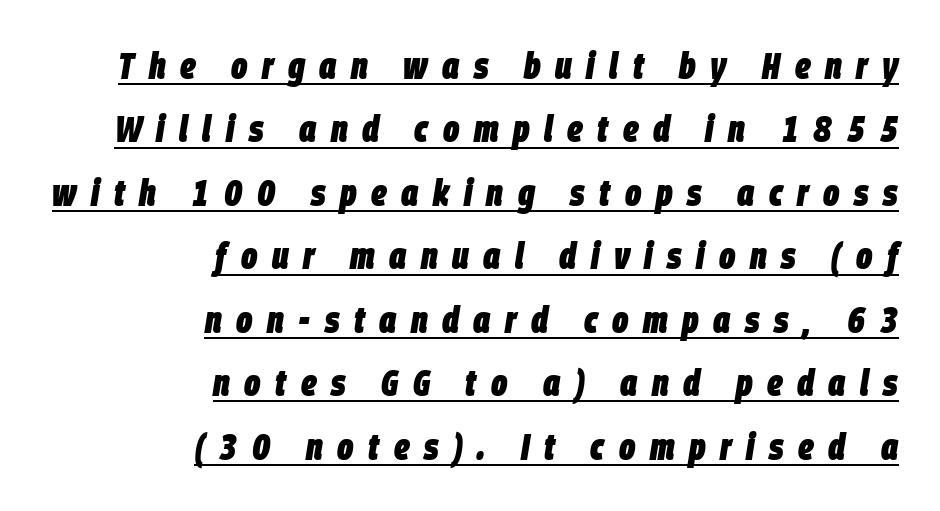
What decoration does the sample have? An underline. Heft: maximum for text — a bold. This sample is right-justified, so line beginnings fall wherever the words allow. Emphasis-style slanted type is in use. Each letter keeps its own natural width here, so spacing adapts to shape.
